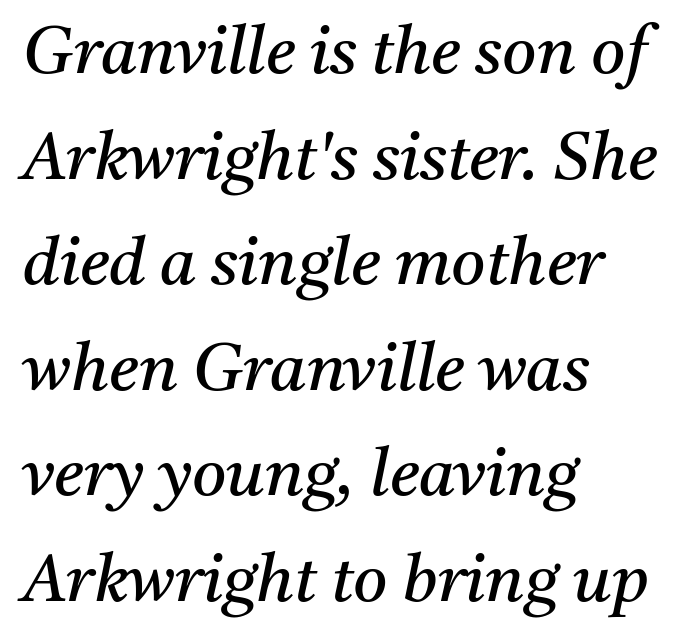
The image shows 66 px regular-weight serif type, italic (leaning right); set left-aligned, normal line spacing (1.6x), normal letter spacing, not underlined; medium stroke contrast and a medium x-height.
